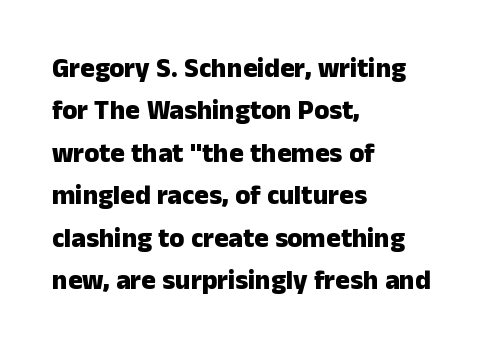
Q: Is the text bold? A: Yes.
Q: Is the text italic (slanted)? A: No, it is upright.
Q: Is the text underlined? A: No.
Q: How is the paragraph aligned? A: Left-aligned.
Q: Is the spacing between letters normal or unusually wide? A: Normal.
Q: Is the spacing between lines tight, normal or loose? A: Normal.
